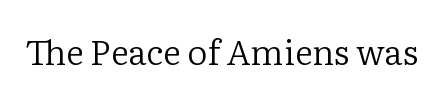
The image shows 35 px regular-weight serif type, upright; set normal letter spacing, not underlined; low stroke contrast and a medium x-height.
